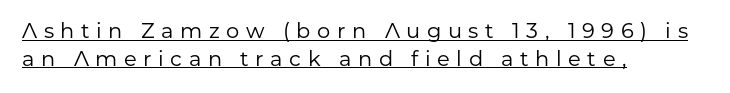
The image shows 21 px text type, upright; set left-aligned, normal line spacing (1.31x), unusually wide letter spacing (+0.31 em), underlined.
